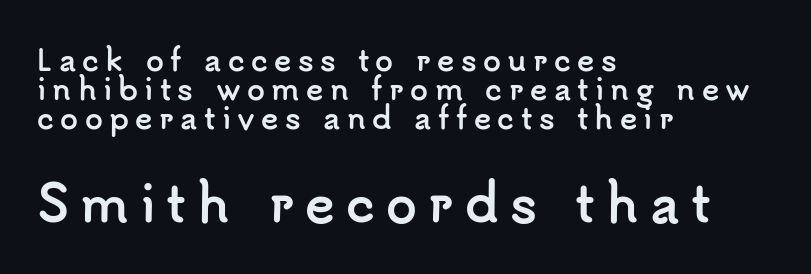
{"serif": "no", "italic": "no", "bold": "yes", "weight": "semibold", "width": "normal", "stroke_contrast": "low", "x_height": "small", "monospaced": "no", "underline": "no", "align": "left", "line_spacing": "tight", "line_spacing_ratio": 1.0, "letter_spacing": "wide", "letter_spacing_em": 0.22, "larger_block": "second", "size_ratio": 1.72, "glyph_px": 50}
